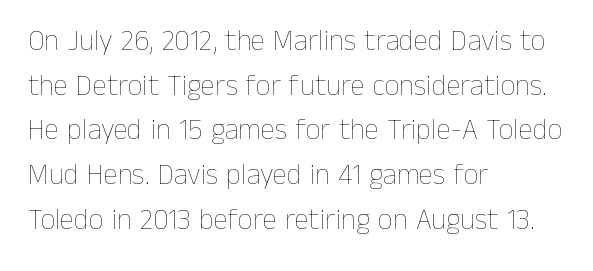
The type is set solid horizontally, with unmodified tracking. The letters advance in unequal steps, a hallmark of proportional type. Is the type heavy? It reads as light-to-regular instead. Quick note: interline space is typical. Underline: absent.
